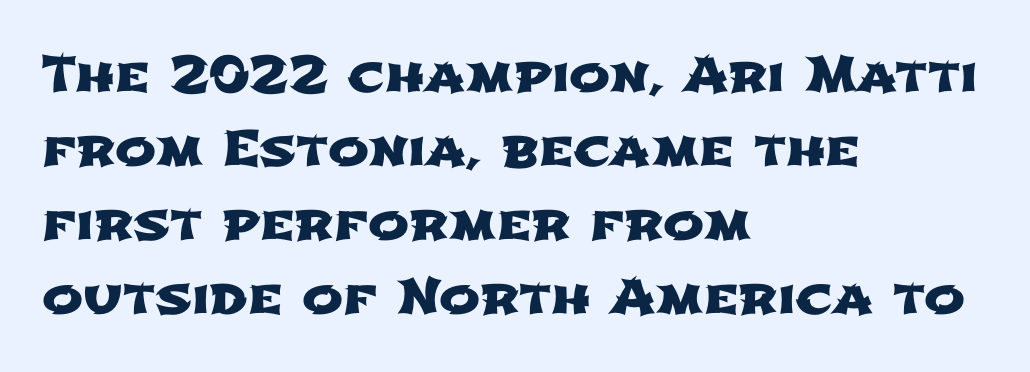
The letterforms sit shoulder to shoulder at normal distance. Only glyphs here, with clear space below each row. Look at the bottom of the vertical strokes: they stop flat, with no serifs. The rendering uses a moderate line-height, typical for paragraphs. The ragged edge is on the right, which tells us the setting is flush left. Do the characters align in a grid? No, the font is proportional.
